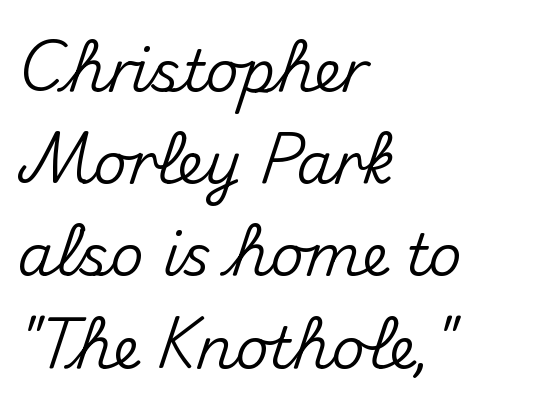
Q: Is the text italic (slanted)? A: Yes.
Q: Is the typeface a serif or a sans-serif typeface? A: Sans-serif.
Q: Is the text underlined? A: No.
Q: How is the paragraph aligned? A: Left-aligned.
Q: Is the spacing between letters normal or unusually wide? A: Normal.
Q: Is the spacing between lines tight, normal or loose? A: Normal.
Q: Width (condensed, normal, or wide)? A: Normal.
Q: Stroke contrast? A: Medium.
Q: x-height? A: Small.
Q: Monospaced? A: No.
